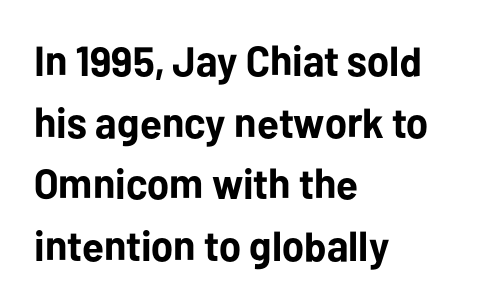
The image shows 42 px bold sans-serif type, upright; set left-aligned, normal line spacing (1.47x), normal letter spacing, not underlined; low stroke contrast and a medium x-height.
